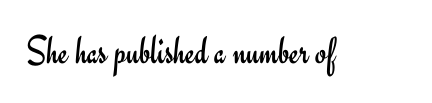
Q: Is the text bold? A: No.
Q: Is the text italic (slanted)? A: Yes.
Q: Is the typeface a serif or a sans-serif typeface? A: Sans-serif.
Q: Is the text underlined? A: No.
Q: Is the spacing between letters normal or unusually wide? A: Normal.
Q: Width (condensed, normal, or wide)? A: Normal.
Q: Stroke contrast? A: Low.
Q: x-height? A: Small.
Q: Monospaced? A: No.
